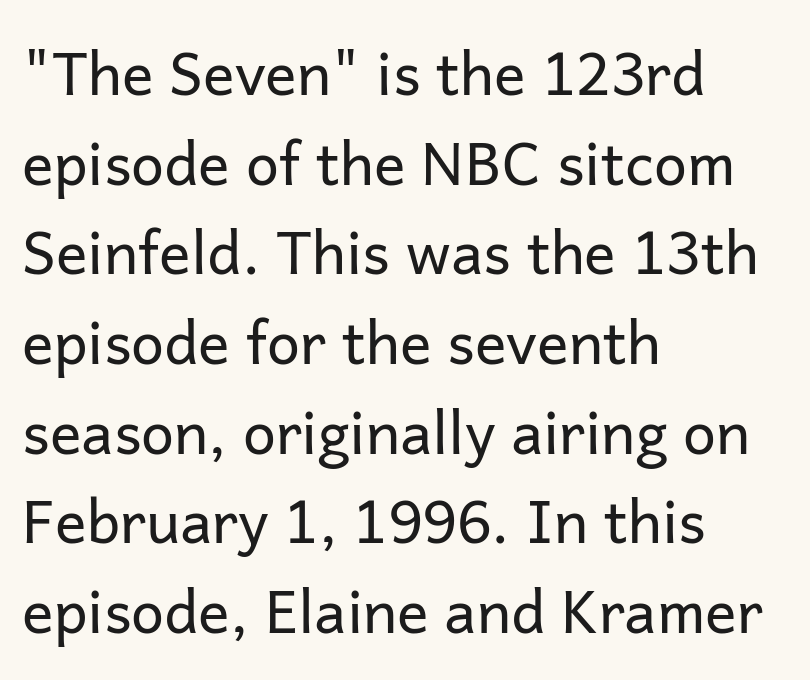
{"serif": "no", "italic": "no", "bold": "no", "weight": "regular", "width": "normal", "stroke_contrast": "low", "x_height": "medium", "monospaced": "no", "underline": "no", "align": "left", "line_spacing": "normal", "line_spacing_ratio": 1.52, "letter_spacing": "normal", "letter_spacing_em": 0.0, "glyph_px": 59}
